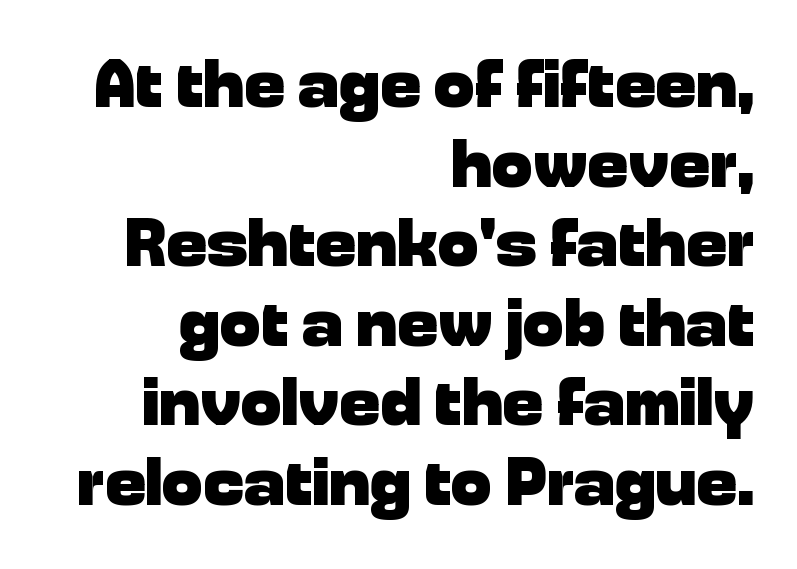
Nobody drew a line under any word here. Spacing between characters is what you'd get straight out of the box. The ragged edge is on the left, which tells us the setting is flush right. Observe the absence of serifs on each vertical stroke in this sample. This sample uses an upright cut, with every glyph sitting square on the baseline. You'd pick this weight for a headline — it's a proper bold.
